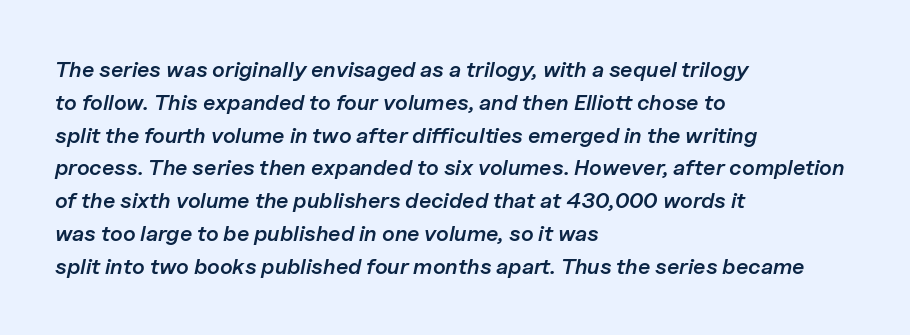
The tracking reads as untouched default to a designer's eye. The leading is moderate, giving the passage an even texture. Plain, unruled lines of type. The typography opts for an oblique posture over an upright one. Typeset ragged right — the left edge is the straight one. Every letter is mildly thick-stroked: semibold rather than bold.
